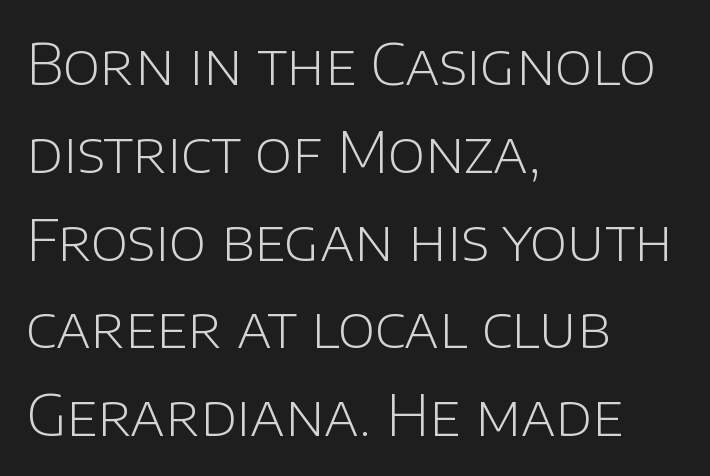
{"serif": "no", "italic": "no", "bold": "no", "weight": "light", "width": "normal", "stroke_contrast": "low", "x_height": "large", "monospaced": "no", "underline": "no", "align": "left", "line_spacing": "normal", "line_spacing_ratio": 1.54, "letter_spacing": "normal", "letter_spacing_em": 0.0, "glyph_px": 57}
